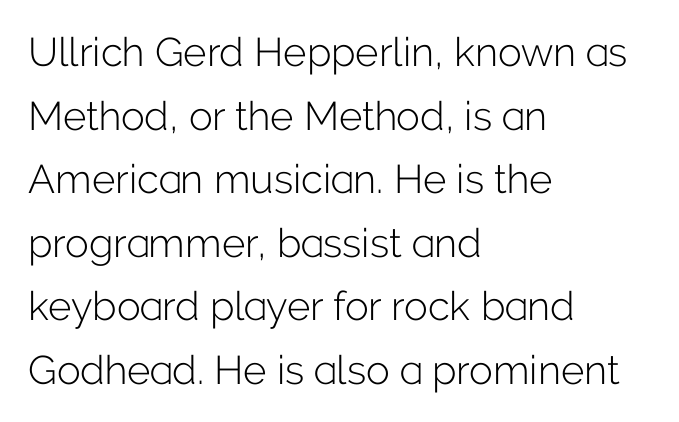
Q: Is the text bold? A: No.
Q: Is the text italic (slanted)? A: No, it is upright.
Q: Is the typeface a serif or a sans-serif typeface? A: Sans-serif.
Q: Is the text underlined? A: No.
Q: How is the paragraph aligned? A: Left-aligned.
Q: Is the spacing between letters normal or unusually wide? A: Normal.
Q: Is the spacing between lines tight, normal or loose? A: Normal.
Q: Width (condensed, normal, or wide)? A: Normal.
Q: Stroke contrast? A: Low.
Q: x-height? A: Medium.
Q: Monospaced? A: No.
